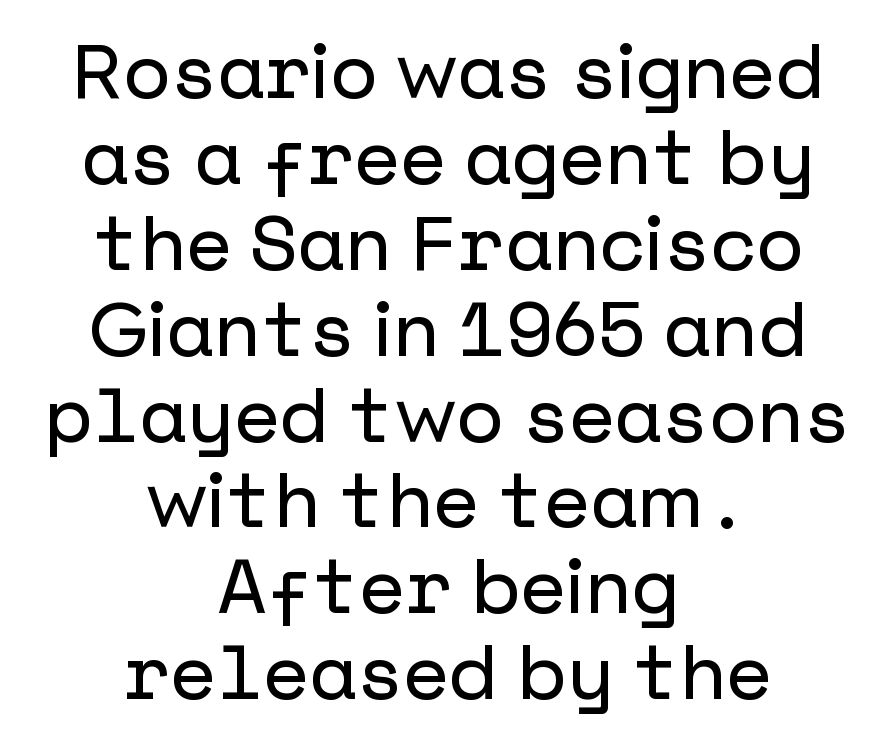
{"serif": "no", "italic": "no", "width": "normal", "stroke_contrast": "low", "x_height": "medium", "underline": "no", "align": "center", "line_spacing": "tight", "line_spacing_ratio": 1.13, "letter_spacing": "normal", "letter_spacing_em": 0.0, "glyph_px": 76}
